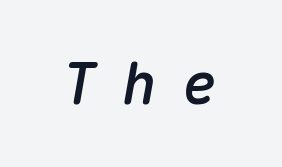
The image shows 57 px text type, italic (leaning right), monospaced; set unusually wide letter spacing (+0.45 em), not underlined; medium stroke contrast and a medium x-height.
